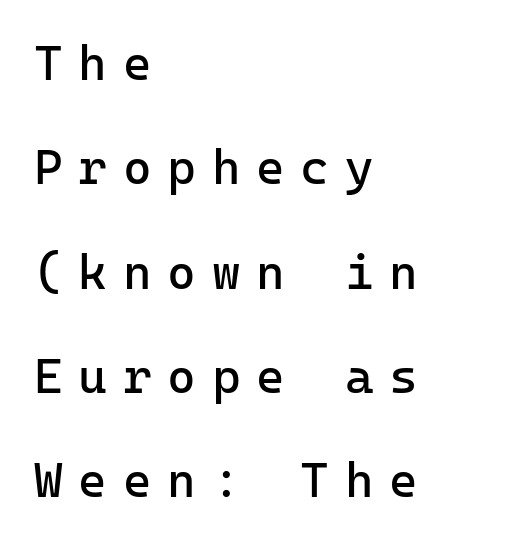
{"serif": "no", "italic": "no", "bold": "no", "weight": "regular", "width": "normal", "stroke_contrast": "low", "x_height": "medium", "underline": "no", "align": "left", "line_spacing": "loose", "line_spacing_ratio": 2.13, "letter_spacing": "wide", "letter_spacing_em": 0.32, "glyph_px": 49}
